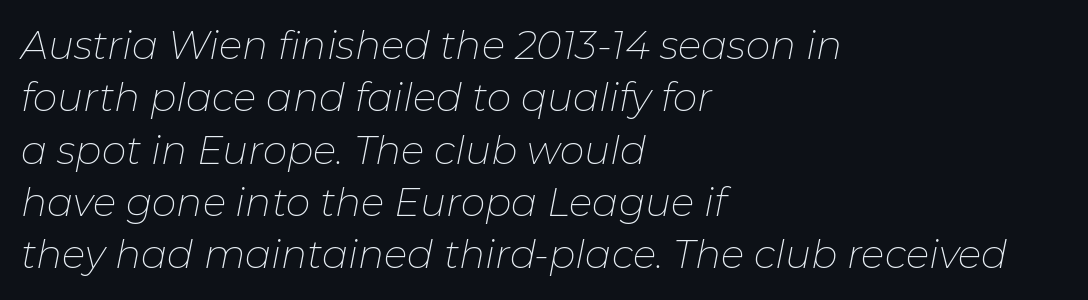
The image shows 39 px thin type, italic (leaning right); set left-aligned, normal line spacing (1.34x), normal letter spacing, not underlined; low stroke contrast and a medium x-height.
